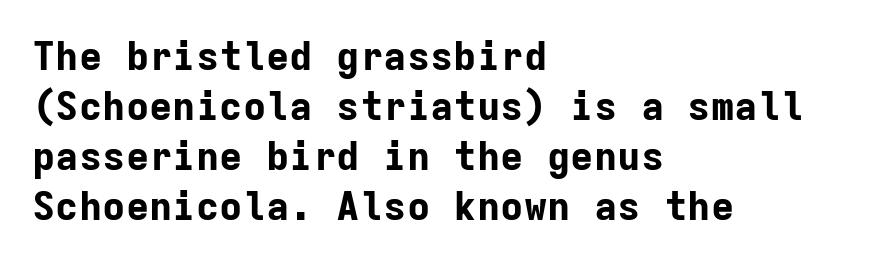
The image shows 39 px bold sans-serif type, upright, monospaced; set left-aligned, normal line spacing (1.28x), normal letter spacing, not underlined; low stroke contrast and a medium x-height.
